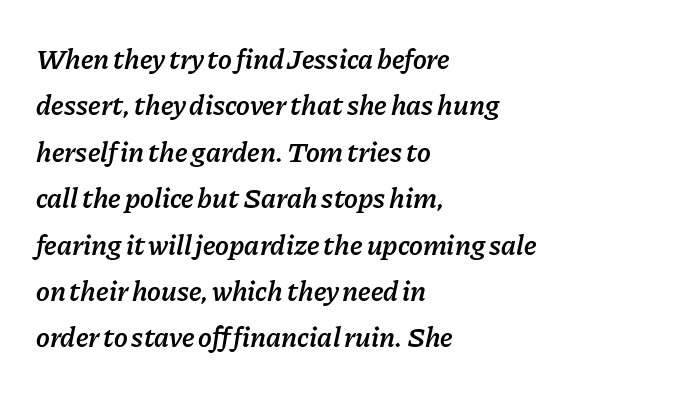
The image shows 29 px semibold type, italic (leaning right); set left-aligned, normal line spacing (1.6x), normal letter spacing, not underlined; low stroke contrast and a medium x-height.
